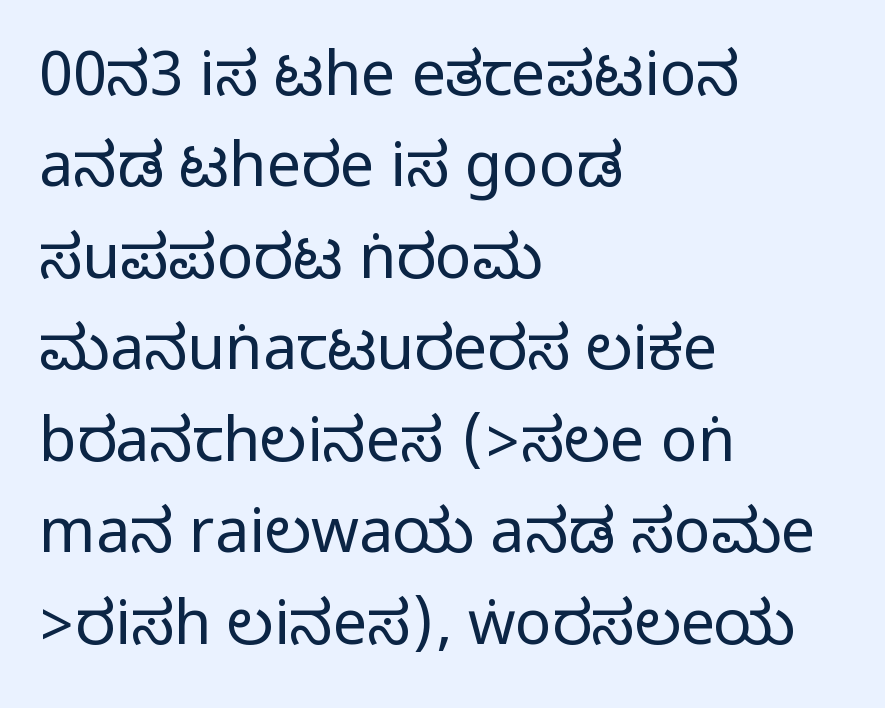
Q: Is the text italic (slanted)? A: No, it is upright.
Q: Is the typeface a serif or a sans-serif typeface? A: Sans-serif.
Q: Is the text underlined? A: No.
Q: How is the paragraph aligned? A: Left-aligned.
Q: Is the spacing between letters normal or unusually wide? A: Normal.
Q: Is the spacing between lines tight, normal or loose? A: Normal.
Q: Width (condensed, normal, or wide)? A: Condensed.
Q: Stroke contrast? A: Medium.
Q: Monospaced? A: No.
